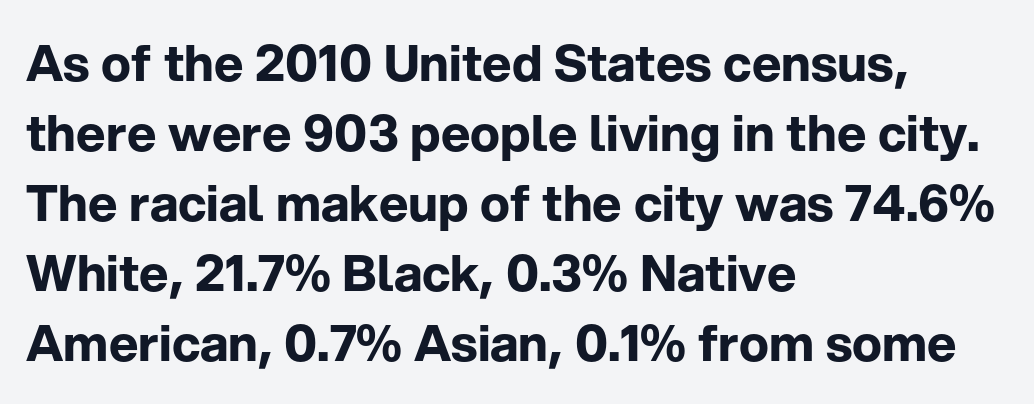
The passage shown is typed in a proportional face where columns would drift. The rendering uses a moderate line-height, typical for paragraphs. Stroke thickness is high; the sample reads as a true bold. Upright lettering throughout. The letters carry no serifs — their stems end cleanly without finishing strokes. Teacher's note: observe the even left margin — that is flush-left alignment.
